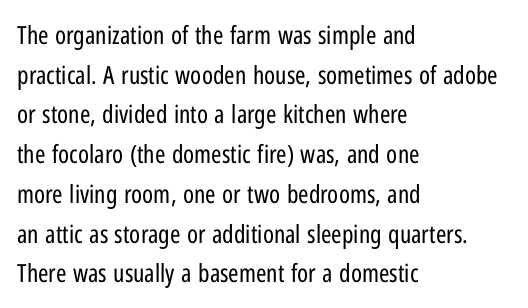
{"italic": "no", "bold": "no", "underline": "no", "align": "left", "line_spacing": "normal", "line_spacing_ratio": 1.59, "letter_spacing": "normal", "letter_spacing_em": 0.0, "glyph_px": 25}
